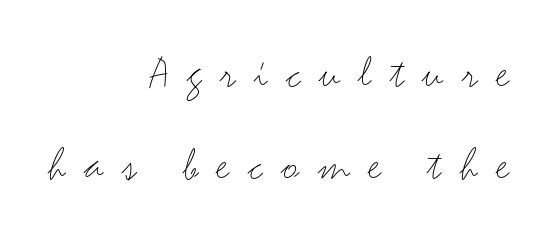
Q: Is the text bold? A: No.
Q: Is the text italic (slanted)? A: Yes.
Q: Is the typeface a serif or a sans-serif typeface? A: Sans-serif.
Q: Is the text underlined? A: No.
Q: How is the paragraph aligned? A: Right-aligned.
Q: Is the spacing between letters normal or unusually wide? A: Unusually wide.
Q: Is the spacing between lines tight, normal or loose? A: Loose.
Q: Width (condensed, normal, or wide)? A: Wide.
Q: Stroke contrast? A: Medium.
Q: x-height? A: Small.
Q: Monospaced? A: No.
